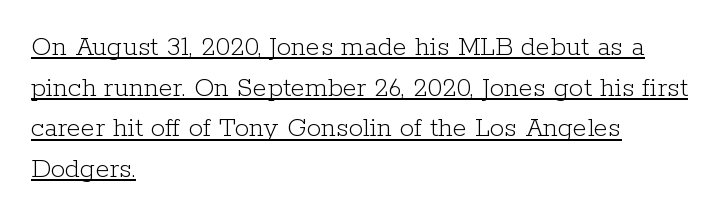
The line texture is even and compact thanks to regular tracking. This sample has the flowing, uneven cadence of proportional lettering. You can tell it's not italic because the verticals are truly vertical. Yep, those are serifs on the letters.
